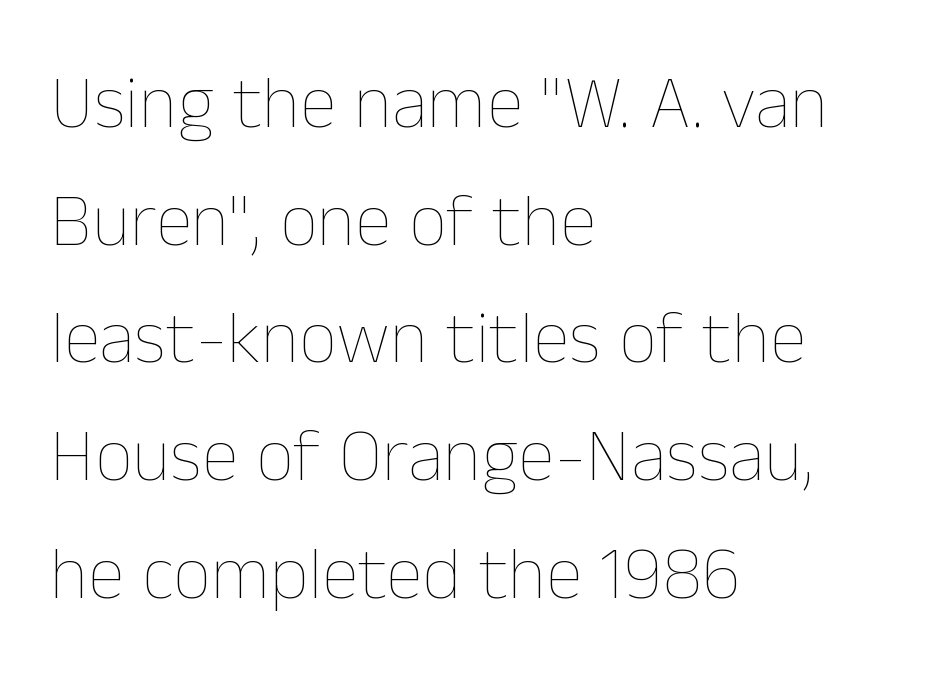
The image shows 75 px thin type, upright; set left-aligned, normal line spacing (1.57x), normal letter spacing, not underlined; low stroke contrast and a medium x-height.
